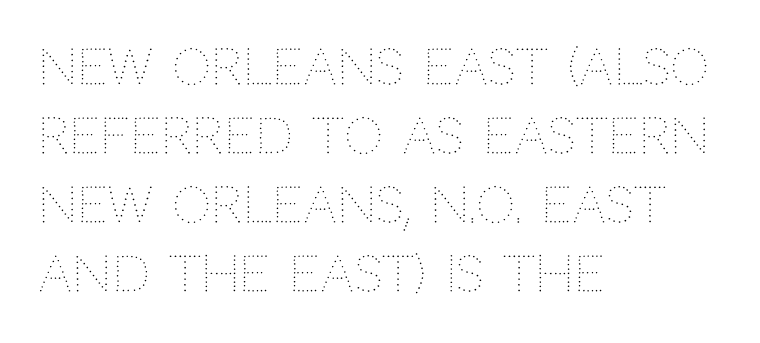
The image shows 49 px thin type, upright; set left-aligned, normal line spacing (1.41x), normal letter spacing, not underlined; medium stroke contrast and a large x-height.
